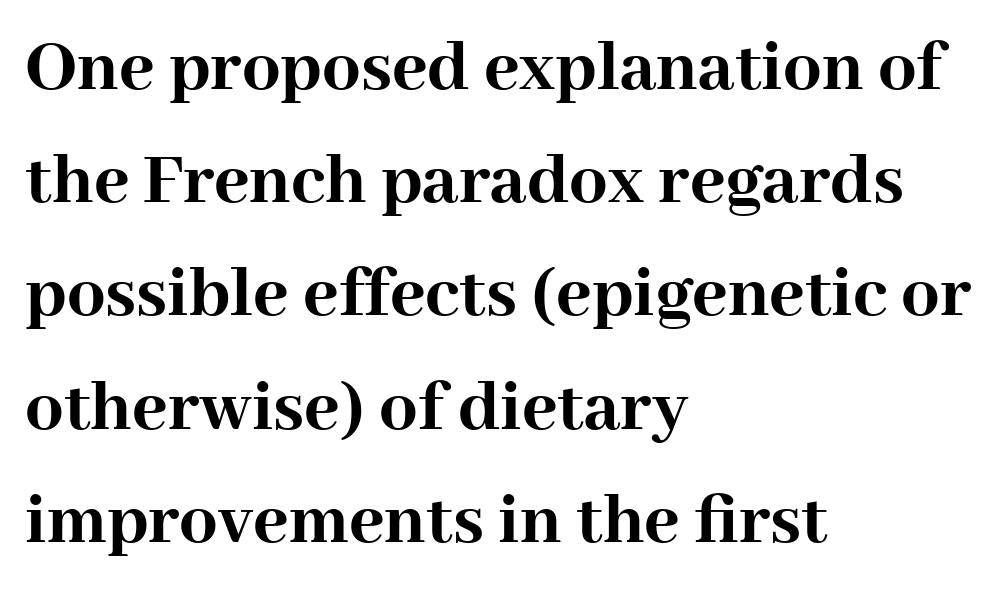
The image shows 76 px semibold serif type, upright; set left-aligned, normal line spacing (1.49x), normal letter spacing, not underlined; high stroke contrast and a medium x-height.
